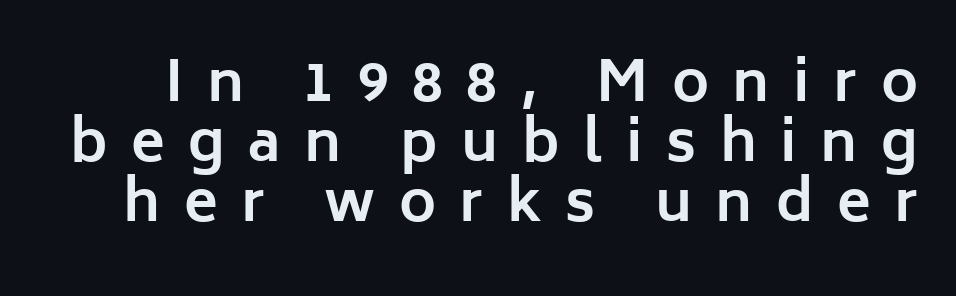
Q: Is the text bold? A: Yes.
Q: Is the text italic (slanted)? A: No, it is upright.
Q: Is the typeface a serif or a sans-serif typeface? A: Sans-serif.
Q: Is the text underlined? A: No.
Q: Is the spacing between letters normal or unusually wide? A: Unusually wide.
Q: Is the spacing between lines tight, normal or loose? A: Tight.
Q: Width (condensed, normal, or wide)? A: Normal.
Q: Stroke contrast? A: Low.
Q: x-height? A: Medium.
Q: Monospaced? A: No.
